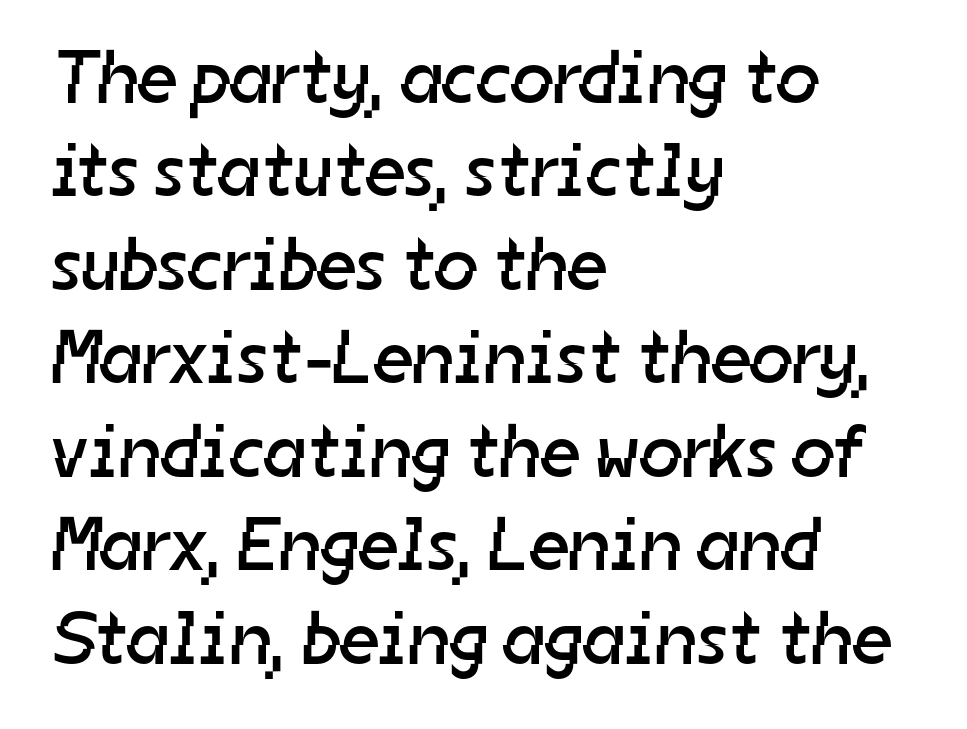
The text block is weighted toward the left margin, trailing off unevenly rightward. Tracking value appears to be zero — textbook default spacing. The passage shown is not underscored anywhere. Stems and bowls with no extra thickness — not bold. The letters advance in unequal steps, a hallmark of proportional type. Stroke terminals: plain, sans-serif.
